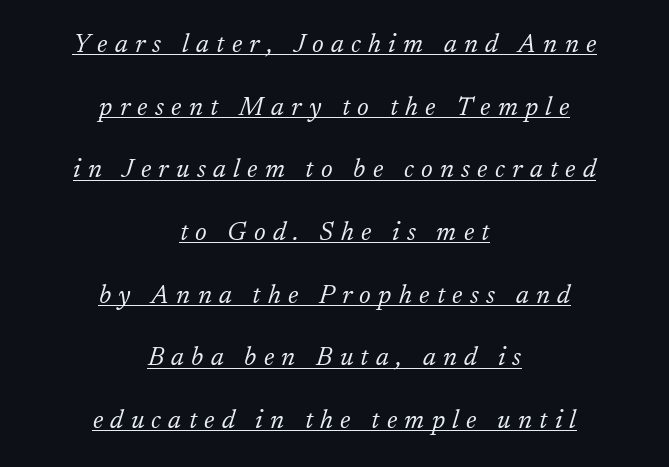
Q: Is the text bold? A: No.
Q: Is the text italic (slanted)? A: Yes, it leans right by about 17 degrees.
Q: Is the text underlined? A: Yes.
Q: How is the paragraph aligned? A: Centered.
Q: Is the spacing between letters normal or unusually wide? A: Unusually wide.
Q: Is the spacing between lines tight, normal or loose? A: Loose.
